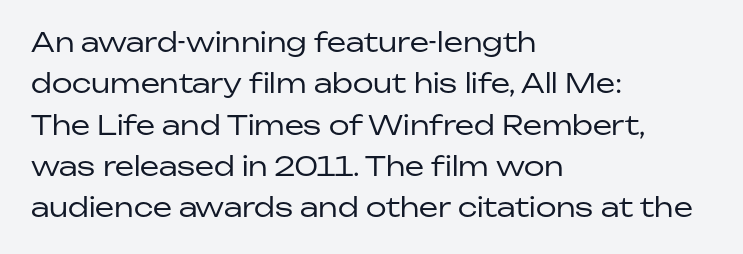
{"italic": "no", "bold": "no", "underline": "no", "align": "left", "line_spacing": "normal", "line_spacing_ratio": 1.53, "letter_spacing": "normal", "letter_spacing_em": 0.0, "glyph_px": 27}
